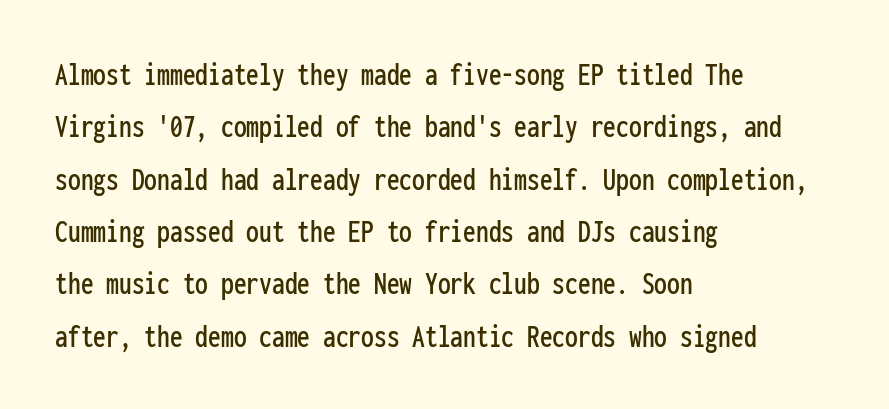
Q: Is the text italic (slanted)? A: No, it is upright.
Q: Is the typeface a serif or a sans-serif typeface? A: Sans-serif.
Q: Is the text underlined? A: No.
Q: How is the paragraph aligned? A: Left-aligned.
Q: Is the spacing between letters normal or unusually wide? A: Normal.
Q: Is the spacing between lines tight, normal or loose? A: Normal.
Q: Width (condensed, normal, or wide)? A: Condensed.
Q: Stroke contrast? A: Low.
Q: x-height? A: Medium.
Q: Monospaced? A: Yes.
